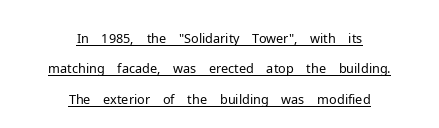
The image shows 26 px text type, upright; set centered, line spacing 1.17x, normal letter spacing, underlined.
